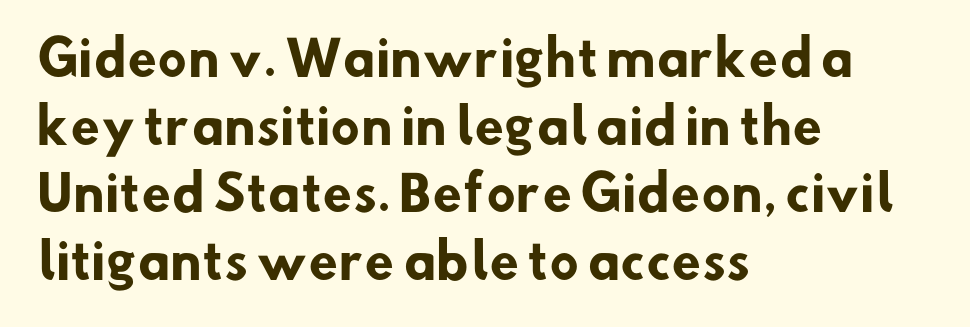
{"serif": "no", "bold": "yes", "weight": "heavy", "width": "normal", "stroke_contrast": "low", "x_height": "small", "monospaced": "no", "underline": "no", "align": "left", "line_spacing": "normal", "line_spacing_ratio": 1.41, "letter_spacing": "normal", "letter_spacing_em": 0.0, "glyph_px": 48}
